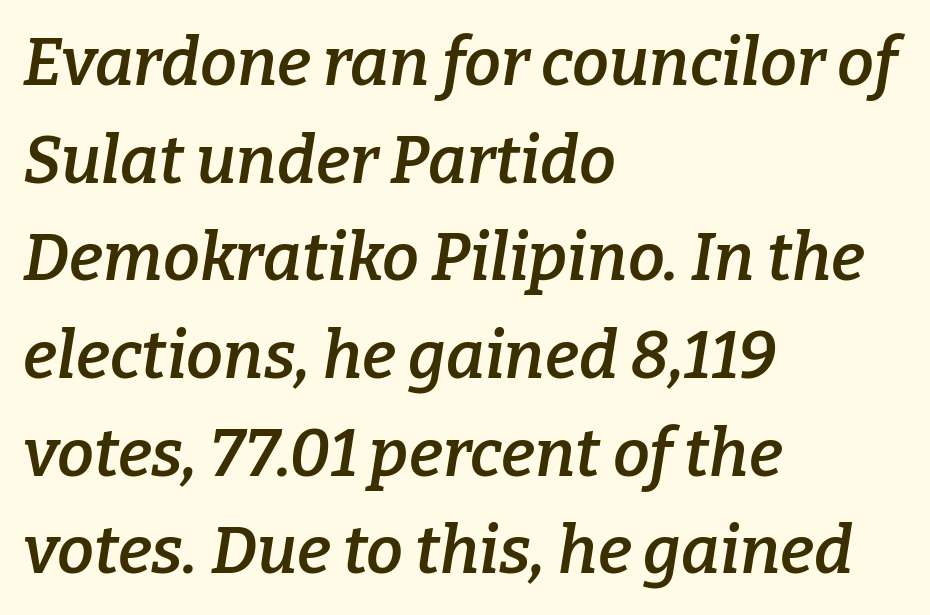
Q: Is the text bold? A: Semi-bold.
Q: Is the text italic (slanted)? A: Yes, it leans right by about 9 degrees.
Q: Is the typeface a serif or a sans-serif typeface? A: Serif.
Q: Is the text underlined? A: No.
Q: How is the paragraph aligned? A: Left-aligned.
Q: Is the spacing between letters normal or unusually wide? A: Normal.
Q: Is the spacing between lines tight, normal or loose? A: Normal.
Q: Width (condensed, normal, or wide)? A: Normal.
Q: Stroke contrast? A: Low.
Q: x-height? A: Medium.
Q: Monospaced? A: No.
